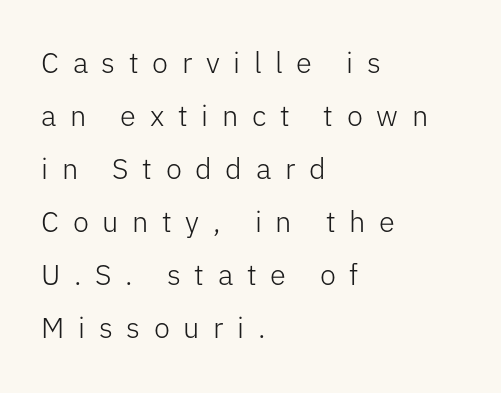
Is there any slant? The stems are plumb. The line texture is sparse and dotted thanks to wide tracking. Heaviness? Minimal to ordinary, like unemphasized prose. The setting favours the left margin, as ordinary paragraphs usually do.
